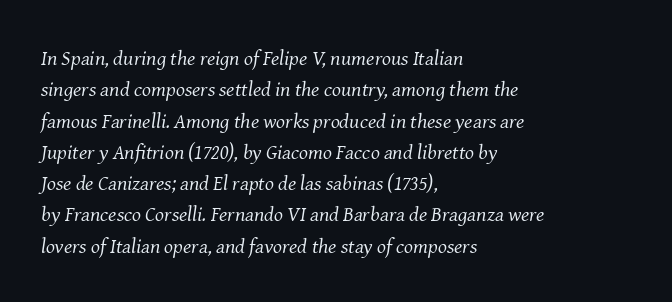
The image shows 21 px text type, italic (leaning right); set left-aligned, normal line spacing (1.49x), normal letter spacing, not underlined.
